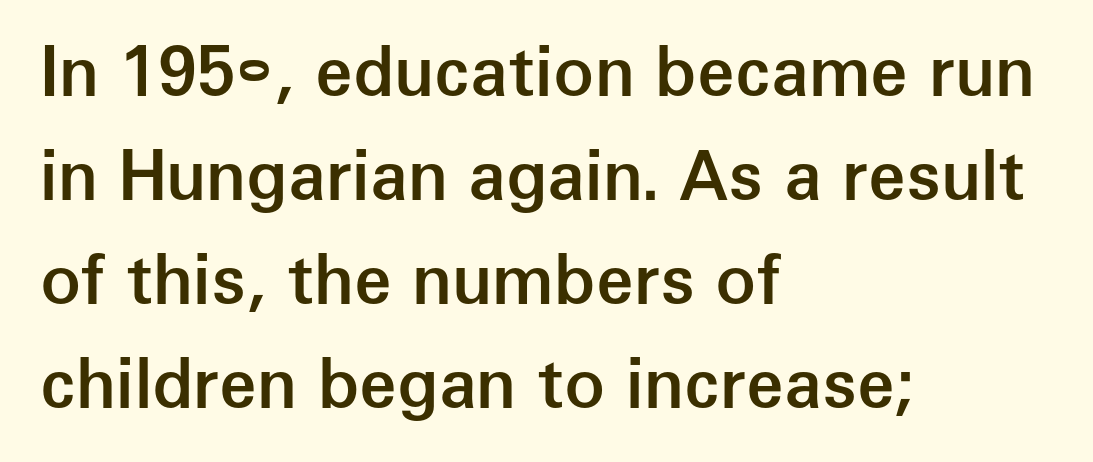
The image shows 68 px semibold sans-serif type, upright; set left-aligned, normal line spacing (1.53x), normal letter spacing, not underlined; low stroke contrast and a medium x-height.
